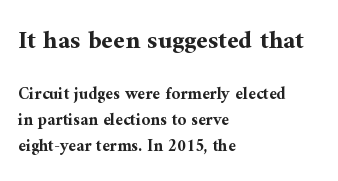
Top chunk: large. Bottom chunk: small. Does the copy run flush right? No — it runs flush left. The rendering uses a moderate line-height, typical for paragraphs. Typesetter's note: full bold, strokes at maximum text heaviness.
